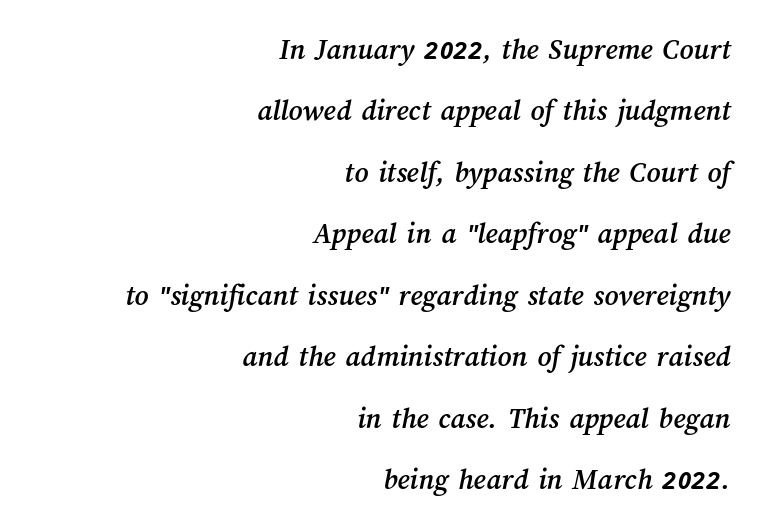
Q: Is the text underlined? A: No.
Q: How is the paragraph aligned? A: Right-aligned.
Q: Is the spacing between letters normal or unusually wide? A: Normal.
Q: Is the spacing between lines tight, normal or loose? A: Loose.
Q: Width (condensed, normal, or wide)? A: Normal.
Q: Stroke contrast? A: Medium.
Q: x-height? A: Medium.
Q: Monospaced? A: No.
